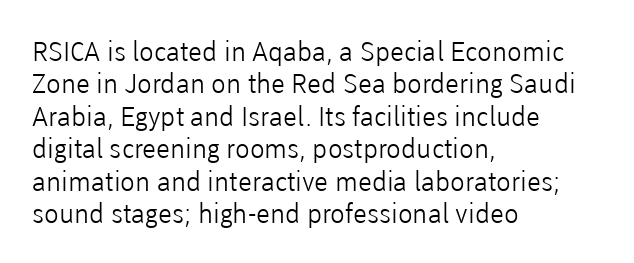
{"italic": "no", "bold": "no", "underline": "no", "align": "left", "line_spacing_ratio": 1.2, "letter_spacing": "normal", "letter_spacing_em": 0.0, "glyph_px": 27}
